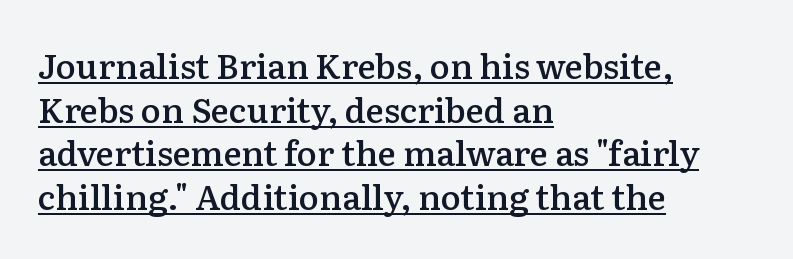
{"serif": "yes", "italic": "no", "bold": "semi", "weight": "semibold", "width": "normal", "stroke_contrast": "low", "x_height": "medium", "monospaced": "no", "underline": "yes", "align": "left", "line_spacing": "normal", "line_spacing_ratio": 1.28, "letter_spacing": "normal", "letter_spacing_em": 0.0, "glyph_px": 34}
